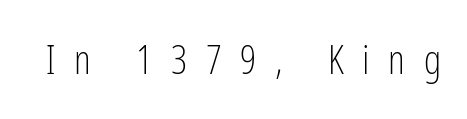
The image shows 40 px light, condensed sans-serif type, upright; set unusually wide letter spacing (+0.47 em), not underlined; low stroke contrast and a medium x-height.
